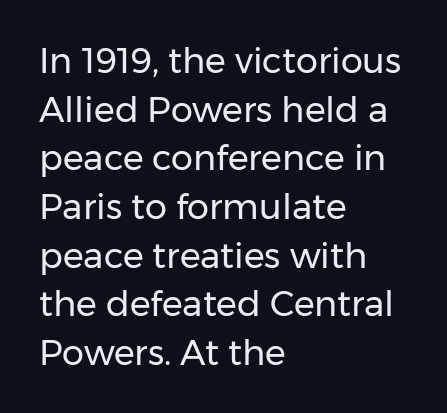
The image shows 35 px regular-weight sans-serif type, upright; set left-aligned, normal line spacing (1.39x), normal letter spacing, not underlined; low stroke contrast and a medium x-height.
